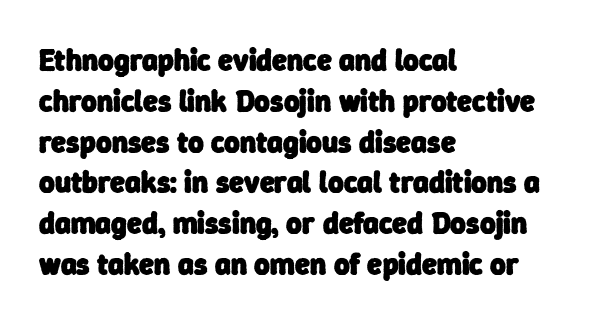
{"serif": "no", "bold": "yes", "weight": "heavy", "width": "normal", "stroke_contrast": "low", "x_height": "medium", "monospaced": "no", "underline": "no", "align": "left", "line_spacing": "normal", "line_spacing_ratio": 1.36, "letter_spacing": "normal", "letter_spacing_em": 0.0, "glyph_px": 30}
